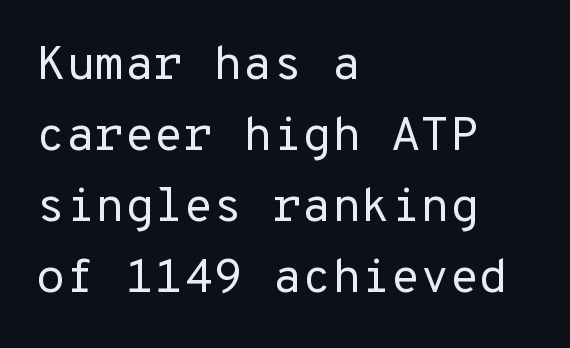
{"serif": "no", "italic": "no", "bold": "no", "weight": "regular", "width": "normal", "stroke_contrast": "low", "x_height": "medium", "underline": "no", "align": "left", "line_spacing": "normal", "line_spacing_ratio": 1.48, "letter_spacing": "normal", "letter_spacing_em": 0.0, "glyph_px": 48}
